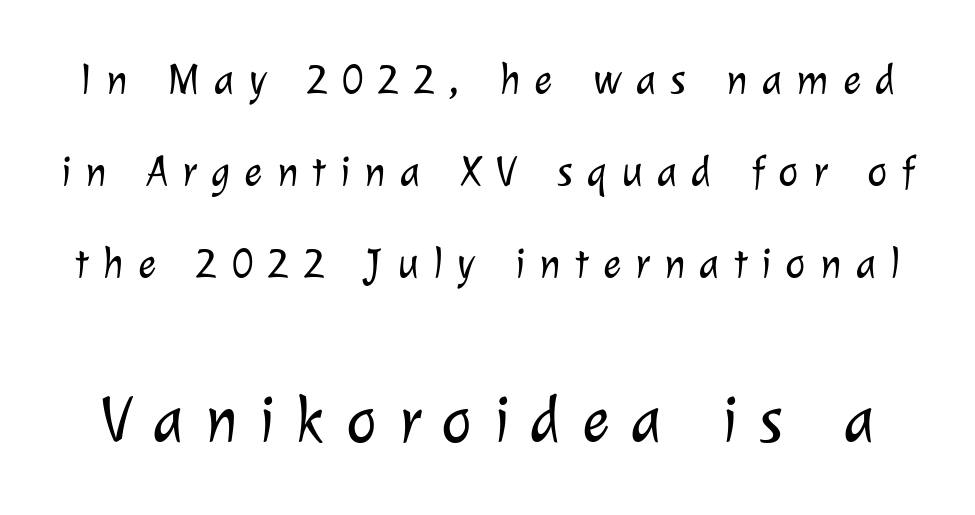
{"serif": "no", "bold": "no", "weight": "light", "width": "normal", "stroke_contrast": "low", "x_height": "medium", "monospaced": "no", "underline": "no", "line_spacing": "loose", "line_spacing_ratio": 2.14, "letter_spacing": "wide", "letter_spacing_em": 0.33, "larger_block": "second", "size_ratio": 1.51, "glyph_px": 65}
